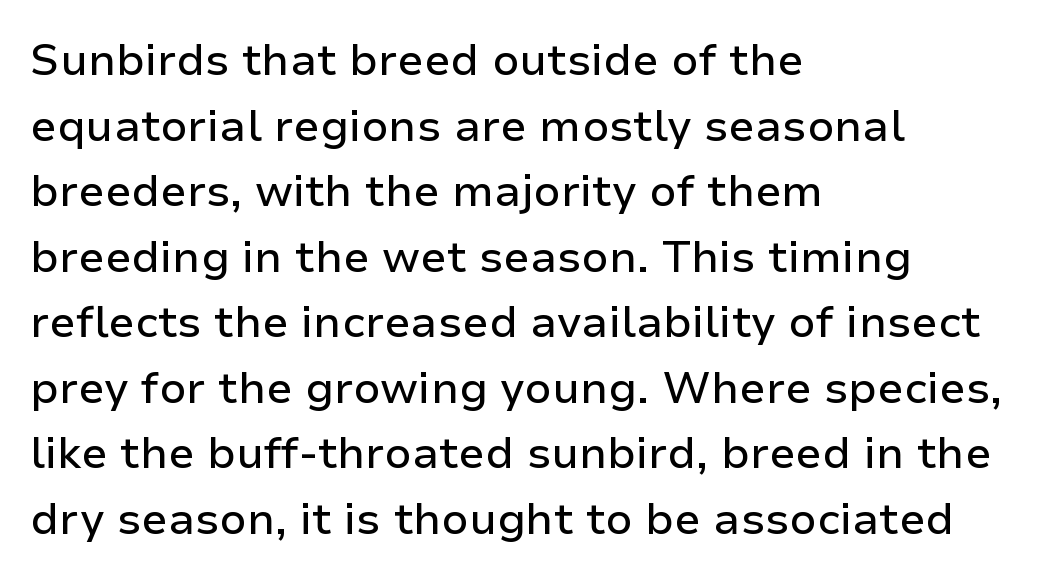
{"serif": "no", "italic": "no", "width": "normal", "stroke_contrast": "low", "x_height": "medium", "monospaced": "no", "underline": "no", "align": "left", "line_spacing": "normal", "line_spacing_ratio": 1.49, "letter_spacing": "normal", "letter_spacing_em": 0.0, "glyph_px": 44}
